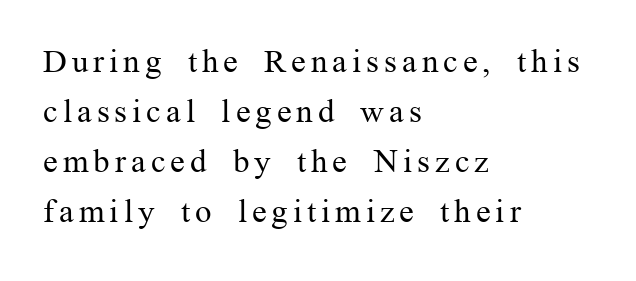
{"serif": "yes", "italic": "no", "bold": "no", "weight": "regular", "width": "normal", "stroke_contrast": "medium", "x_height": "medium", "monospaced": "no", "underline": "no", "align": "left", "line_spacing": "normal", "line_spacing_ratio": 1.52, "glyph_px": 33}
